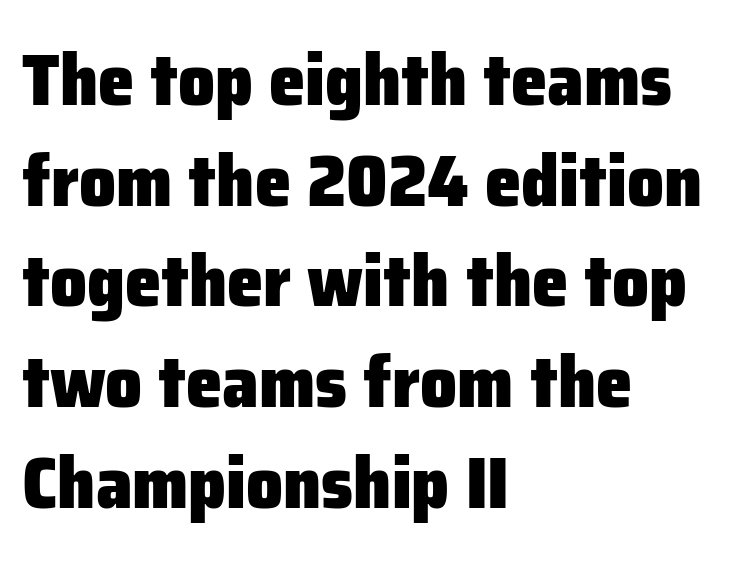
Q: Is the text bold? A: Yes.
Q: Is the text italic (slanted)? A: No, it is upright.
Q: Is the typeface a serif or a sans-serif typeface? A: Sans-serif.
Q: Is the text underlined? A: No.
Q: How is the paragraph aligned? A: Left-aligned.
Q: Is the spacing between letters normal or unusually wide? A: Normal.
Q: Is the spacing between lines tight, normal or loose? A: Normal.
Q: Width (condensed, normal, or wide)? A: Normal.
Q: Stroke contrast? A: Low.
Q: x-height? A: Medium.
Q: Monospaced? A: No.
